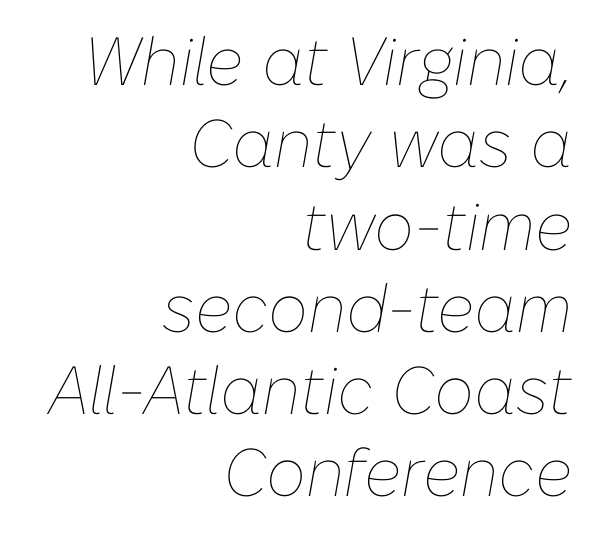
The image shows 68 px thin type, italic (leaning right); set right-aligned, line spacing 1.21x, normal letter spacing, not underlined; low stroke contrast and a medium x-height.
